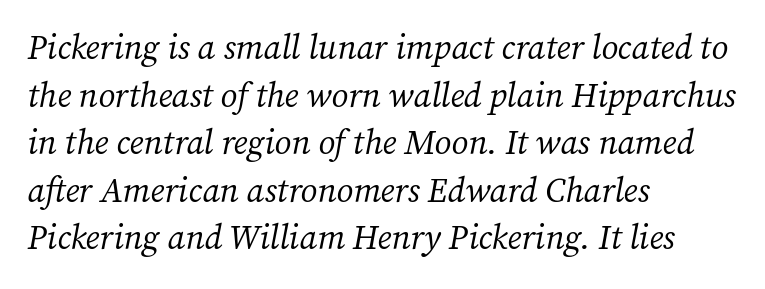
Q: Is the text bold? A: No.
Q: Is the text italic (slanted)? A: Yes, it leans right by about 12 degrees.
Q: Is the typeface a serif or a sans-serif typeface? A: Serif.
Q: Is the text underlined? A: No.
Q: How is the paragraph aligned? A: Left-aligned.
Q: Is the spacing between letters normal or unusually wide? A: Normal.
Q: Is the spacing between lines tight, normal or loose? A: Normal.
Q: Width (condensed, normal, or wide)? A: Normal.
Q: Stroke contrast? A: Medium.
Q: x-height? A: Medium.
Q: Monospaced? A: No.
